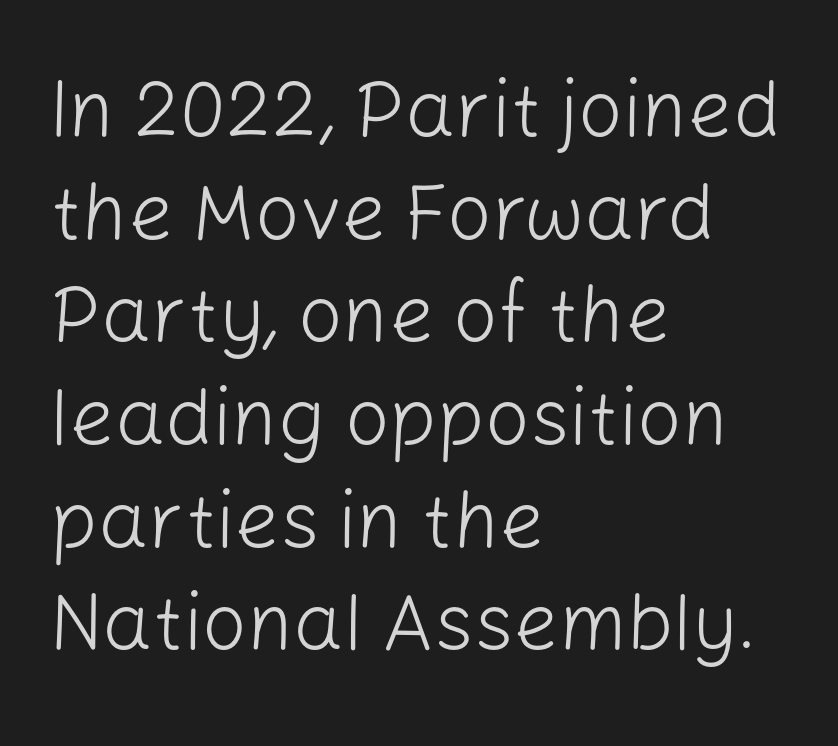
Q: Is the text bold? A: No.
Q: Is the text italic (slanted)? A: No, it is upright.
Q: Is the typeface a serif or a sans-serif typeface? A: Sans-serif.
Q: Is the text underlined? A: No.
Q: How is the paragraph aligned? A: Left-aligned.
Q: Is the spacing between letters normal or unusually wide? A: Normal.
Q: Is the spacing between lines tight, normal or loose? A: Normal.
Q: Width (condensed, normal, or wide)? A: Normal.
Q: Stroke contrast? A: Low.
Q: x-height? A: Medium.
Q: Monospaced? A: No.
